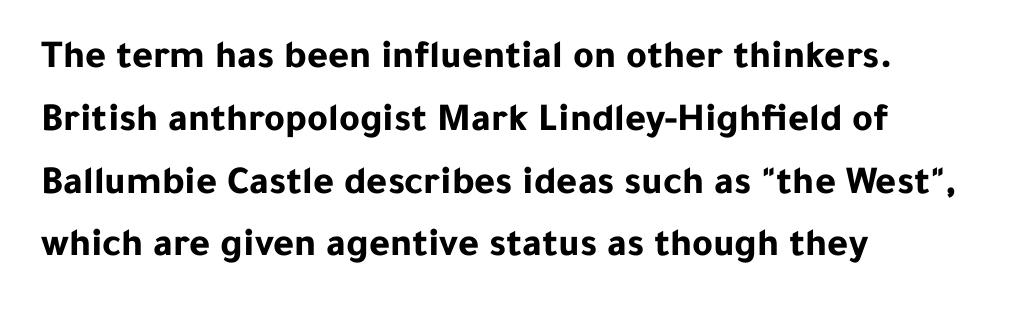
{"serif": "no", "italic": "no", "bold": "yes", "weight": "bold", "width": "normal", "stroke_contrast": "low", "x_height": "medium", "monospaced": "no", "underline": "no", "align": "left", "line_spacing": "normal", "line_spacing_ratio": 1.57, "letter_spacing": "normal", "letter_spacing_em": 0.0, "glyph_px": 40}
